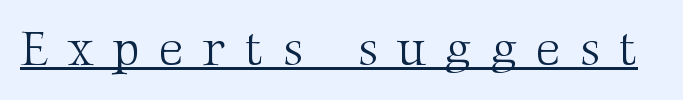
Q: Is the text bold? A: No.
Q: Is the text italic (slanted)? A: No, it is upright.
Q: Is the typeface a serif or a sans-serif typeface? A: Serif.
Q: Is the text underlined? A: Yes.
Q: Is the spacing between letters normal or unusually wide? A: Unusually wide.
Q: Width (condensed, normal, or wide)? A: Normal.
Q: Stroke contrast? A: Medium.
Q: x-height? A: Medium.
Q: Monospaced? A: No.
